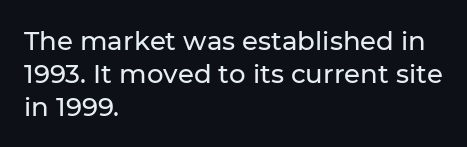
Each new line begins a customary step beneath the previous one. The passage shown is not underscored anywhere. Unlike italic type, these characters show no tilt at all. Casual observation: everything's shoved over to the left.
